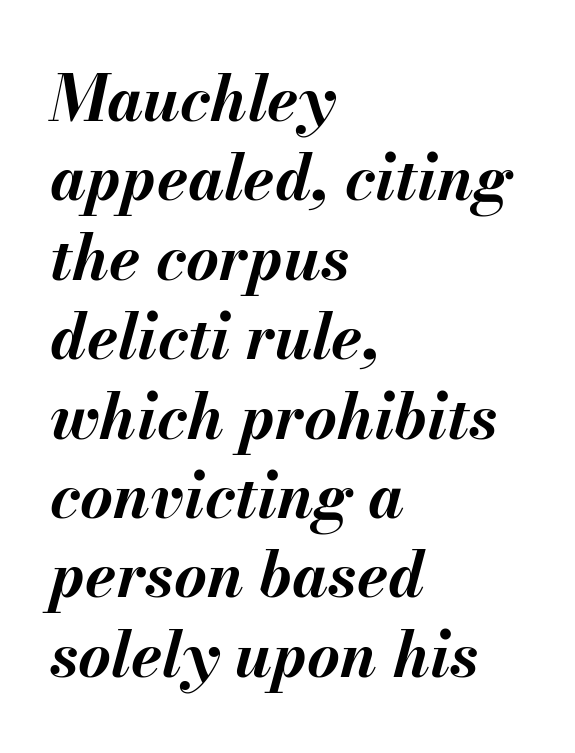
Q: Is the text bold? A: Yes.
Q: Is the text italic (slanted)? A: Yes, it leans right by about 13 degrees.
Q: Is the text underlined? A: No.
Q: How is the paragraph aligned? A: Left-aligned.
Q: Is the spacing between letters normal or unusually wide? A: Normal.
Q: Is the spacing between lines tight, normal or loose? A: Normal.
Q: Width (condensed, normal, or wide)? A: Normal.
Q: Stroke contrast? A: Medium.
Q: x-height? A: Small.
Q: Monospaced? A: No.
